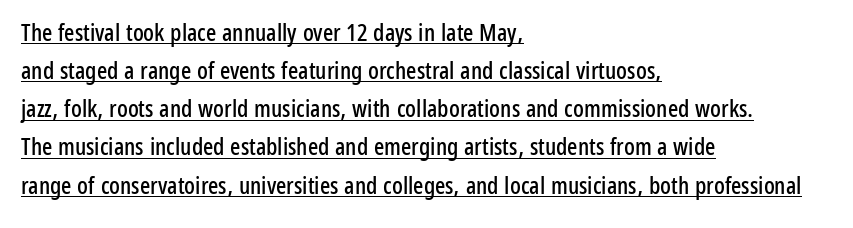
The type sits square on the baseline with zero lean. Teacher's note: observe the even left margin — that is flush-left alignment. A rule runs beneath these lines of type. Here the glyphs are tracked normally, forming tight word shapes.
